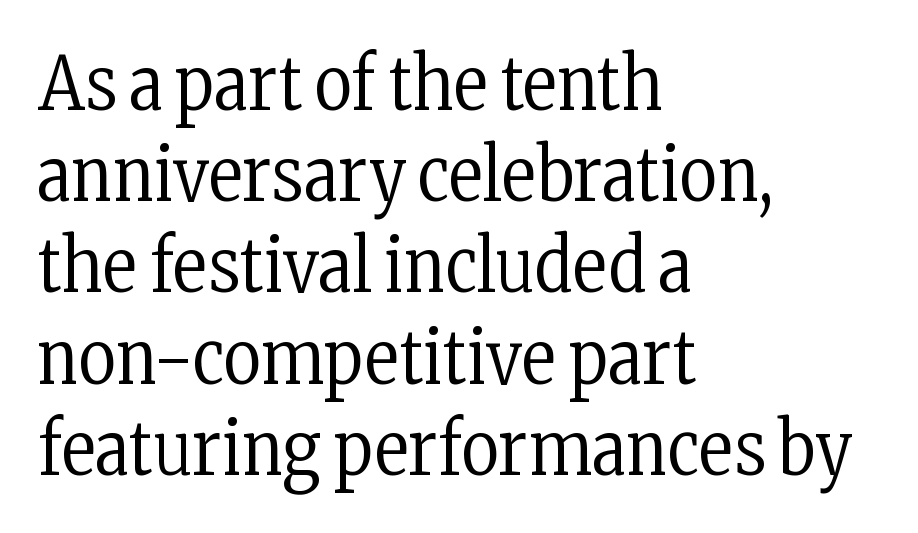
The weight would be labelled regular, book, light, or lighter still. Spacing verdict: proportional, widths tailored to each character. Rendered with straight, roman letterforms. This sample keeps an unexceptional amount of space between lines. A clean baseline with only descenders dipping below it. The paragraph shown leans on its left margin.
